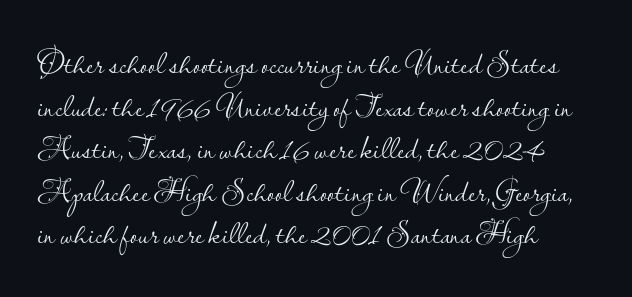
Q: Is the text bold? A: No.
Q: Is the text italic (slanted)? A: Yes.
Q: Is the typeface a serif or a sans-serif typeface? A: Sans-serif.
Q: Is the text underlined? A: No.
Q: How is the paragraph aligned? A: Left-aligned.
Q: Is the spacing between letters normal or unusually wide? A: Normal.
Q: Is the spacing between lines tight, normal or loose? A: Normal.
Q: Width (condensed, normal, or wide)? A: Normal.
Q: Stroke contrast? A: Low.
Q: x-height? A: Small.
Q: Monospaced? A: No.
